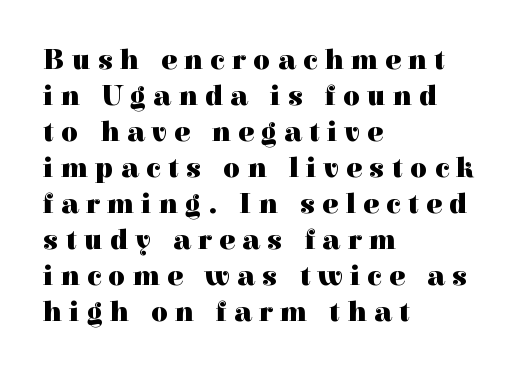
Q: Is the text bold? A: Yes.
Q: Is the text italic (slanted)? A: No, it is upright.
Q: Is the typeface a serif or a sans-serif typeface? A: Serif.
Q: Is the text underlined? A: No.
Q: How is the paragraph aligned? A: Left-aligned.
Q: Is the spacing between letters normal or unusually wide? A: Unusually wide.
Q: Width (condensed, normal, or wide)? A: Normal.
Q: x-height? A: Medium.
Q: Monospaced? A: No.
